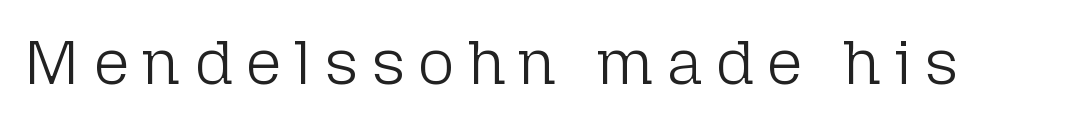
{"serif": "no", "italic": "no", "bold": "no", "weight": "light", "width": "normal", "stroke_contrast": "low", "x_height": "medium", "monospaced": "no", "underline": "no", "letter_spacing": "wide", "letter_spacing_em": 0.21, "glyph_px": 63}
